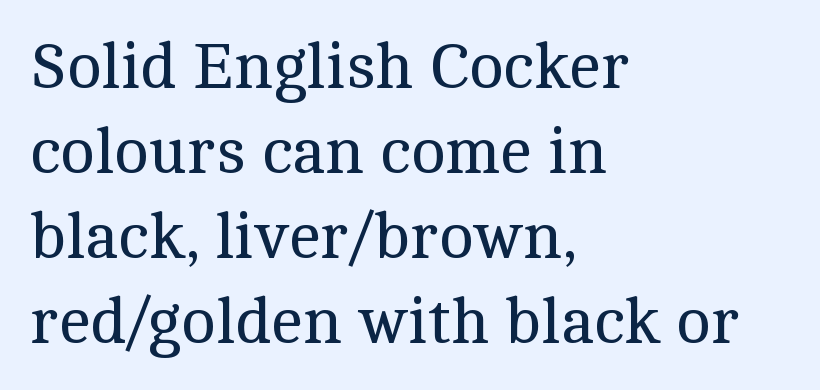
Stems here are at most as thick as an everyday book face. The letters stand straight up with perfectly vertical stems. Descenders hang freely into open space. The rendering uses a moderate line-height, typical for paragraphs. Honestly, the letter spacing is just normal — you wouldn't notice it.
